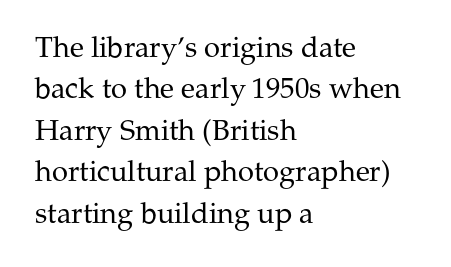
Interline gaps are of average width in this sample. Each letter keeps its own natural width here, so spacing adapts to shape. Underlining? Definitely not there. All the whitespace from short lines collects on the right.
